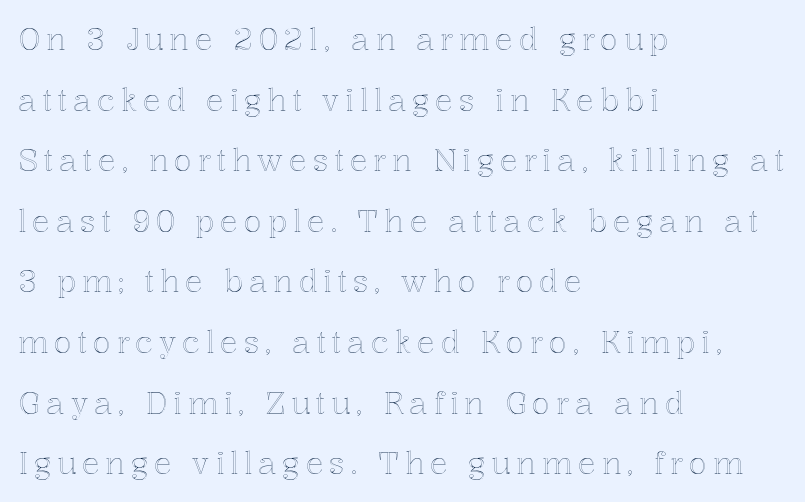
{"italic": "no", "width": "normal", "x_height": "medium", "monospaced": "no", "underline": "no", "align": "left", "line_spacing": "loose", "line_spacing_ratio": 2.02, "glyph_px": 30}
